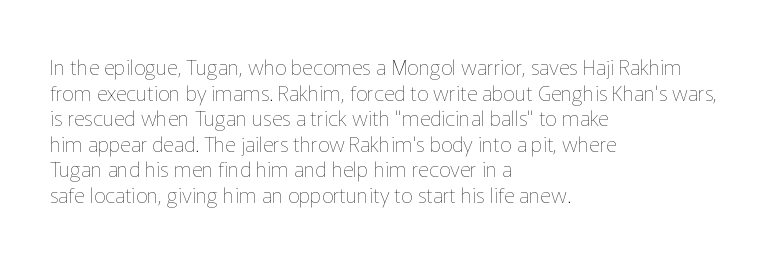
The image shows 21 px text type, upright; set left-aligned, line spacing 1.22x, normal letter spacing, not underlined.
